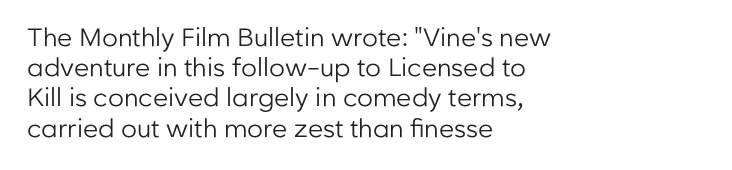
Q: Is the text bold? A: No.
Q: Is the text italic (slanted)? A: No, it is upright.
Q: Is the text underlined? A: No.
Q: How is the paragraph aligned? A: Left-aligned.
Q: Is the spacing between letters normal or unusually wide? A: Normal.
